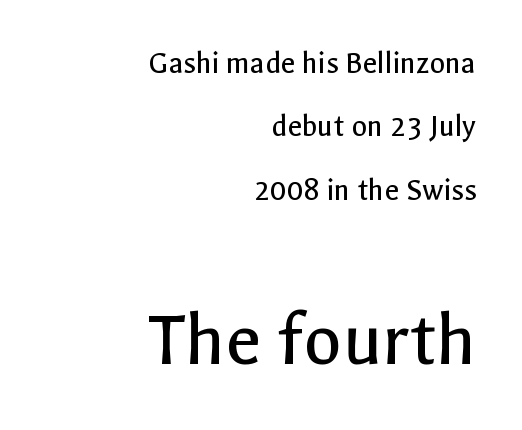
The image shows 79 px regular-weight sans-serif type, upright; set right-aligned, loose line spacing (1.98x), normal letter spacing, not underlined; the second (bottom) block is 2.47x larger; a medium x-height.
